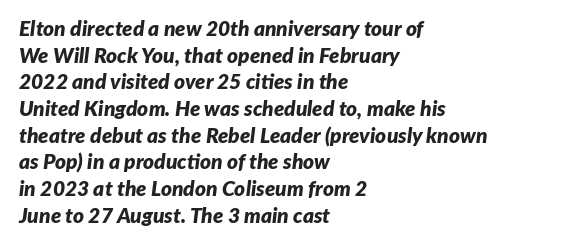
Q: Is the text bold? A: Yes.
Q: Is the text italic (slanted)? A: Yes, it leans right by about 7 degrees.
Q: Is the text underlined? A: No.
Q: How is the paragraph aligned? A: Left-aligned.
Q: Is the spacing between letters normal or unusually wide? A: Normal.
Q: Is the spacing between lines tight, normal or loose? A: Normal.
